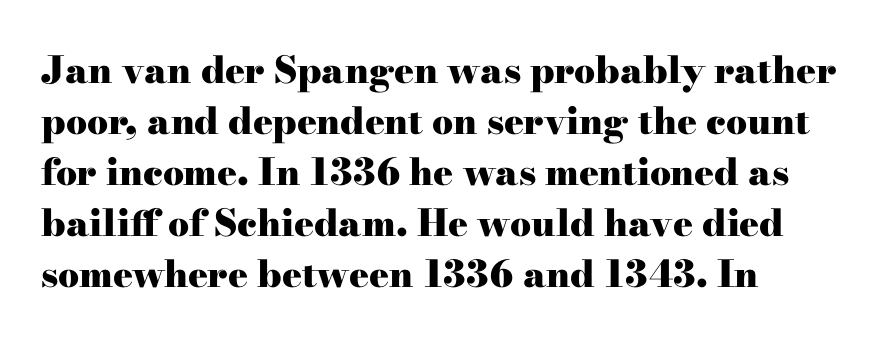
This rendering leaves character spacing at its baseline value. Regarding serifs, this sample has them. Heavy-handed strokes throughout: this text is bold. Character widths vary here, with narrow letters taking less room than wide ones. Check under the words: just untouched page.
